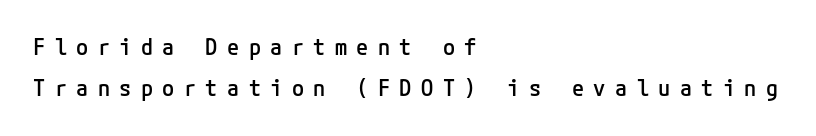
Slightly chunky letters — semibold, I'd say, not full bold. A typesetter would mark this as roman, not italic. Letters rest on an invisible, unmarked baseline. Casual observation: everything's shoved over to the left. Inter-character spacing is expanded well beyond the font's built-in metrics.
